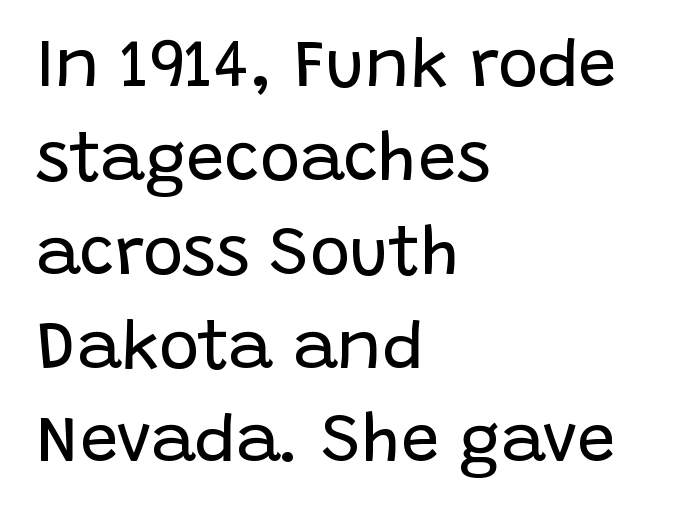
The image shows 68 px regular-weight sans-serif type, upright; set left-aligned, normal line spacing (1.38x), normal letter spacing, not underlined; low stroke contrast and a large x-height.
